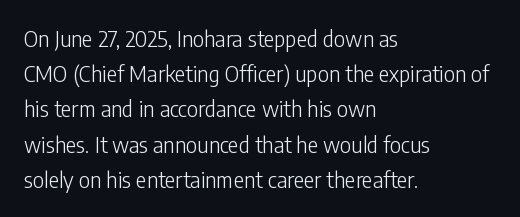
{"italic": "no", "bold": "no", "underline": "no", "align": "left", "line_spacing": "normal", "line_spacing_ratio": 1.6, "letter_spacing": "normal", "letter_spacing_em": 0.0, "glyph_px": 22}
